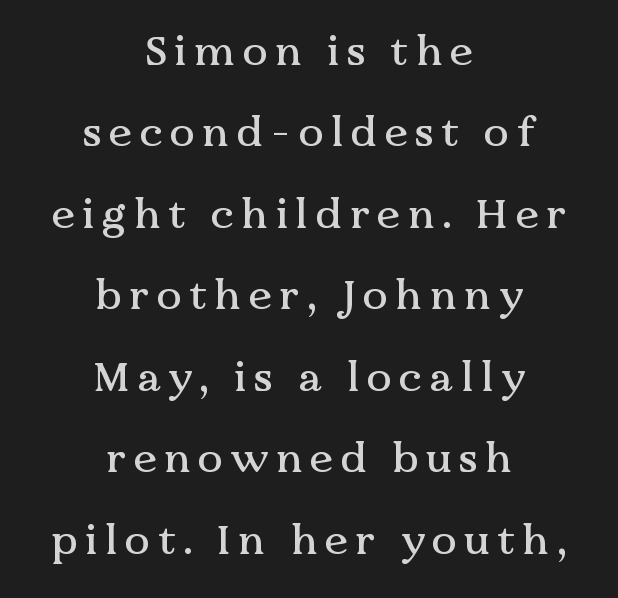
This sample uses a serif face. The zone under the glyphs is completely vacant. Horizontally, the lines are justified to the midpoint only. Is this a fixed-width face? No — the glyphs have proportional, varying widths. These lines stand farther apart than default settings would place them.
